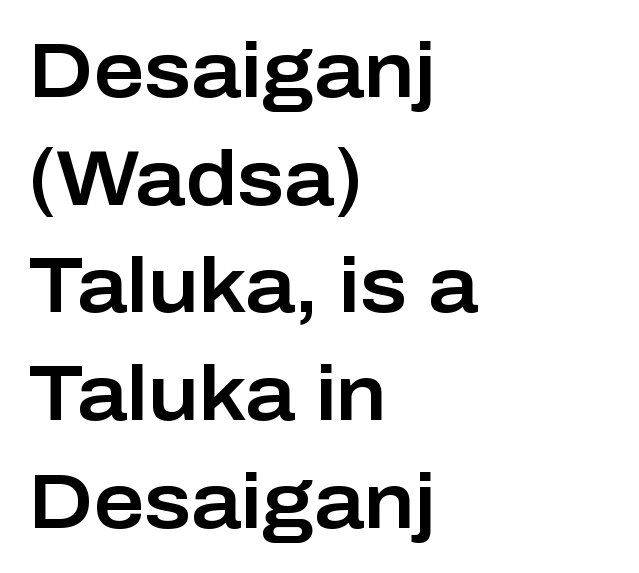
The image shows 78 px sans-serif type, upright; set left-aligned, normal line spacing (1.38x), normal letter spacing, not underlined; low stroke contrast and a medium x-height.
